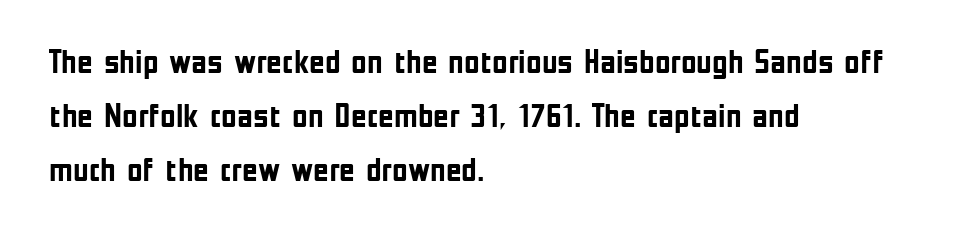
{"serif": "no", "italic": "no", "bold": "yes", "weight": "semibold", "width": "condensed", "stroke_contrast": "low", "x_height": "medium", "monospaced": "no", "underline": "no", "align": "left", "line_spacing": "normal", "line_spacing_ratio": 1.59, "letter_spacing": "normal", "letter_spacing_em": 0.0, "glyph_px": 34}
